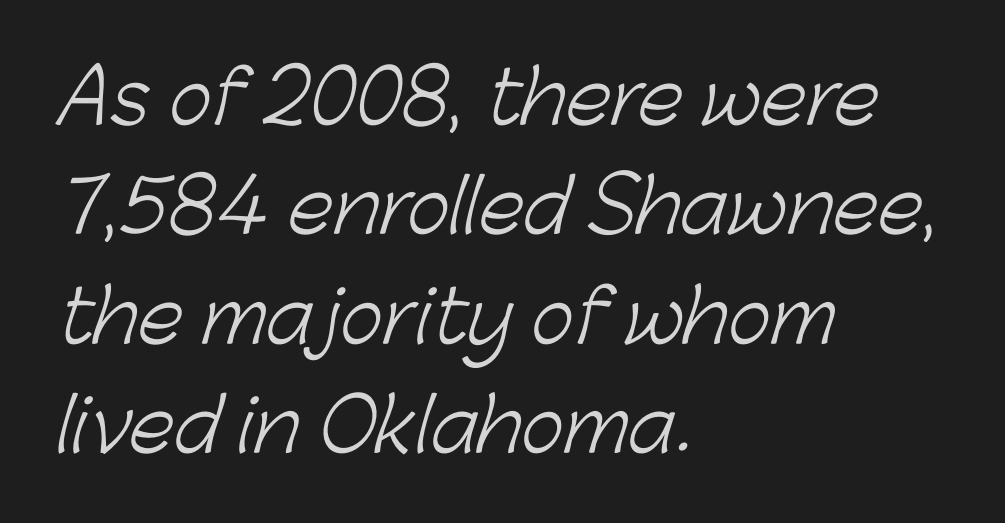
{"serif": "no", "bold": "no", "weight": "light", "width": "normal", "stroke_contrast": "low", "x_height": "medium", "monospaced": "no", "underline": "no", "align": "left", "line_spacing": "normal", "line_spacing_ratio": 1.5, "letter_spacing": "normal", "letter_spacing_em": 0.0, "glyph_px": 73}
